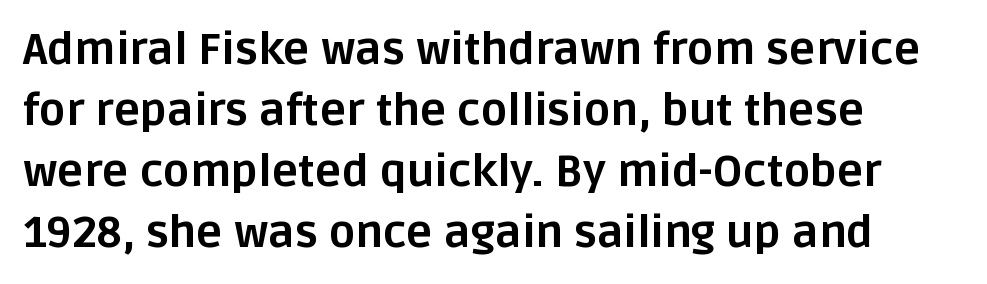
Q: Is the text bold? A: Yes.
Q: Is the text italic (slanted)? A: No, it is upright.
Q: Is the typeface a serif or a sans-serif typeface? A: Sans-serif.
Q: Is the text underlined? A: No.
Q: How is the paragraph aligned? A: Left-aligned.
Q: Is the spacing between letters normal or unusually wide? A: Normal.
Q: Is the spacing between lines tight, normal or loose? A: Normal.
Q: Width (condensed, normal, or wide)? A: Normal.
Q: Stroke contrast? A: Low.
Q: x-height? A: Large.
Q: Monospaced? A: No.
